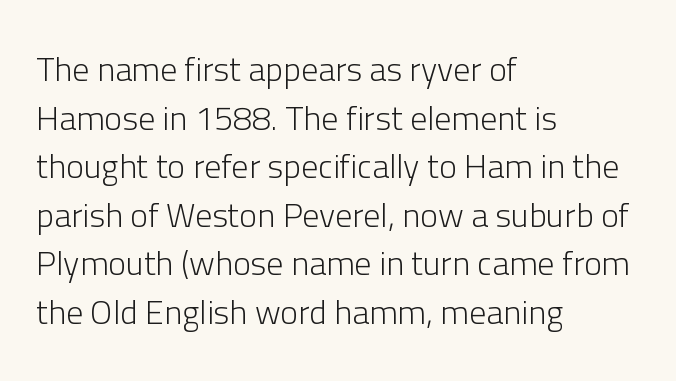
In CSS terms this would be text-align: left. Typographically, this falls in the sans-serif category. Characters remain perfectly vertical along every line. The face used here is proportionally spaced, like ordinary book or web type. What's the leading like? Ordinary, nothing unusual. Each stroke keeps to a modest, everyday thickness or less.
